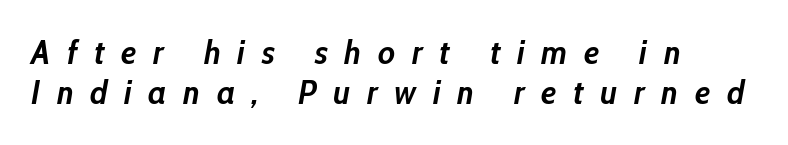
{"italic": "yes", "lean": "right", "slant_degrees": 10, "bold": "yes", "weight": "semibold", "width": "condensed", "stroke_contrast": "low", "x_height": "medium", "monospaced": "no", "underline": "no", "align": "left", "line_spacing_ratio": 1.18, "letter_spacing": "wide", "letter_spacing_em": 0.49, "glyph_px": 34}
